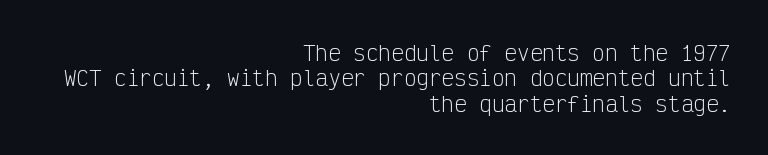
{"italic": "no", "bold": "no", "underline": "no", "align": "right", "line_spacing_ratio": 1.21, "letter_spacing": "normal", "letter_spacing_em": 0.0, "glyph_px": 21}
